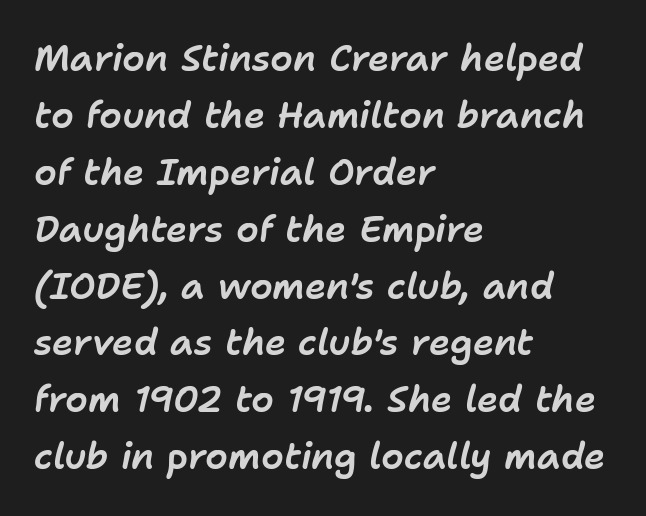
Q: Is the text italic (slanted)? A: Yes, it leans right by about 11 degrees.
Q: Is the text underlined? A: No.
Q: How is the paragraph aligned? A: Left-aligned.
Q: Is the spacing between letters normal or unusually wide? A: Normal.
Q: Is the spacing between lines tight, normal or loose? A: Normal.
Q: Width (condensed, normal, or wide)? A: Normal.
Q: Stroke contrast? A: Low.
Q: x-height? A: Medium.
Q: Monospaced? A: No.
